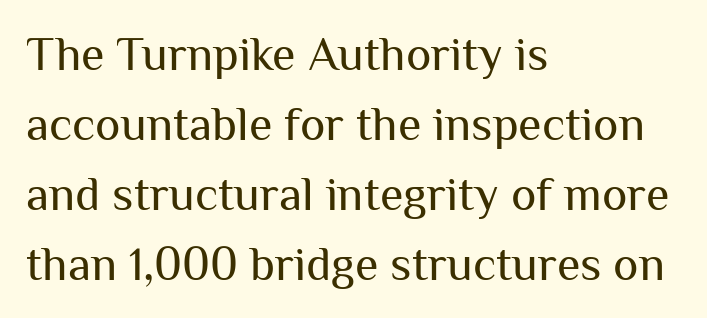
{"serif": "no", "italic": "no", "bold": "no", "weight": "regular", "width": "normal", "stroke_contrast": "medium", "x_height": "medium", "monospaced": "no", "underline": "no", "align": "left", "line_spacing": "normal", "line_spacing_ratio": 1.46, "letter_spacing": "normal", "letter_spacing_em": 0.0, "glyph_px": 48}
